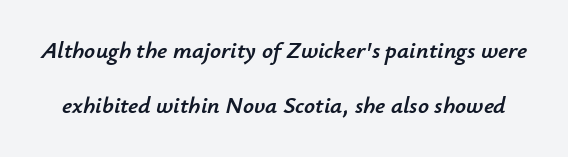
The image shows 24 px text type, italic (leaning right); set loose line spacing (2.31x), normal letter spacing, not underlined.
